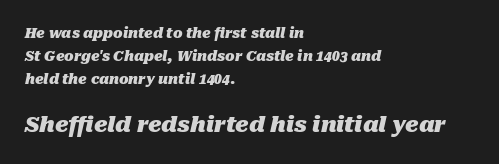
The image shows 22 px bold type, italic (leaning right); set left-aligned, normal line spacing (1.64x), normal letter spacing, not underlined; the second (bottom) block is 1.57x larger.
